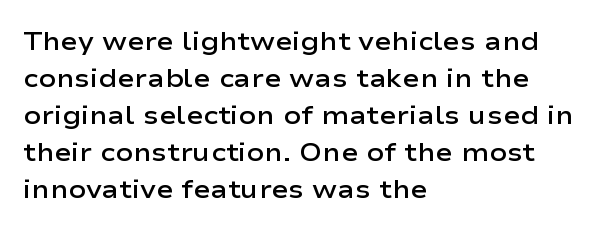
Q: Is the text bold? A: Semi-bold.
Q: Is the text italic (slanted)? A: No, it is upright.
Q: Is the text underlined? A: No.
Q: How is the paragraph aligned? A: Left-aligned.
Q: Is the spacing between letters normal or unusually wide? A: Normal.
Q: Is the spacing between lines tight, normal or loose? A: Normal.
